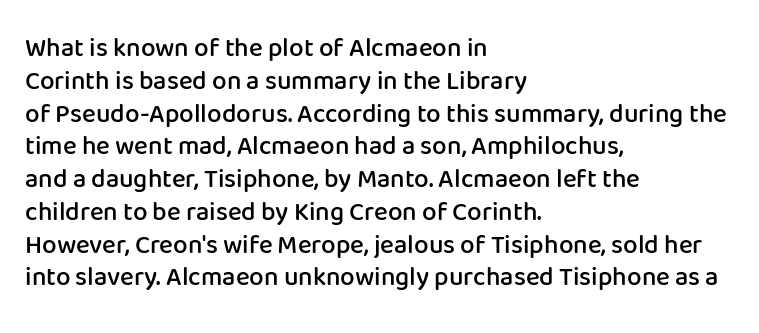
The image shows 26 px text type, upright; set left-aligned, normal line spacing (1.26x), normal letter spacing, not underlined.
